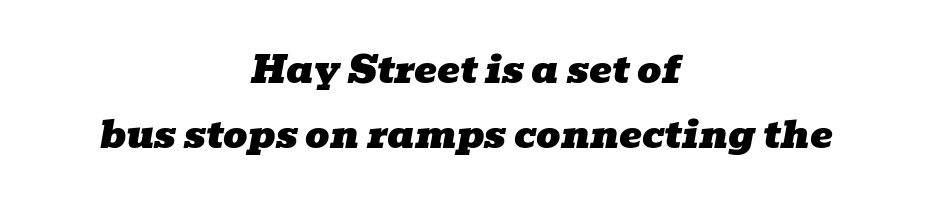
The image shows 38 px wide serif type, italic (leaning right); set centered, normal line spacing (1.7x), normal letter spacing, not underlined; low stroke contrast and a medium x-height.
